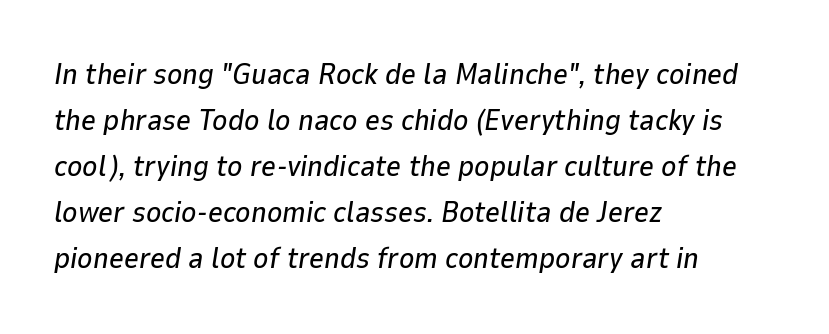
Character widths vary here, with narrow letters taking less room than wide ones. Bare-footed words on every line. Standard letterfit; no display-style spreading of the glyphs. Casual observation: everything's shoved over to the left.
